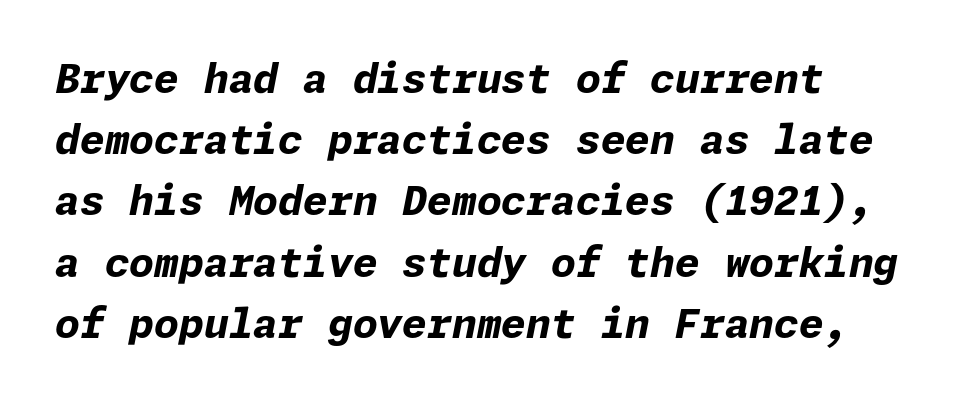
{"italic": "yes", "lean": "right", "slant_degrees": 11, "bold": "yes", "weight": "bold", "width": "normal", "stroke_contrast": "low", "x_height": "medium", "underline": "no", "align": "left", "line_spacing": "normal", "line_spacing_ratio": 1.53, "letter_spacing": "normal", "letter_spacing_em": 0.0, "glyph_px": 40}
